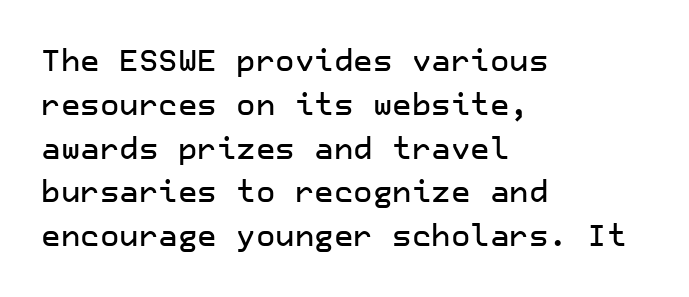
The image shows 30 px sans-serif type, upright; set left-aligned, normal line spacing (1.46x), normal letter spacing, not underlined; low stroke contrast and a medium x-height.
